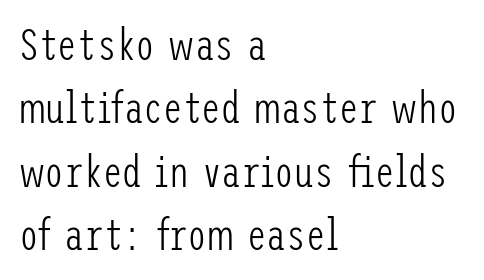
{"serif": "no", "italic": "no", "bold": "no", "weight": "light", "width": "condensed", "stroke_contrast": "low", "x_height": "medium", "underline": "no", "align": "left", "line_spacing": "normal", "line_spacing_ratio": 1.44, "letter_spacing": "normal", "letter_spacing_em": 0.0, "glyph_px": 44}
